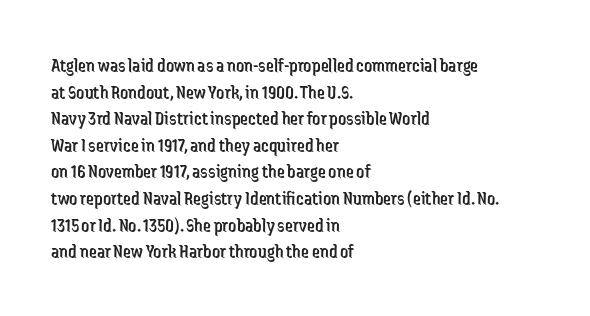
Does the copy run flush right? No — it runs flush left. The block of text has a typical density, with ordinary space between rows. This sample uses plain, unmodified letter spacing. The zone under the glyphs is completely vacant. A roman cut, with each character standing at attention. Stem width sits at or under what a default text font uses.
